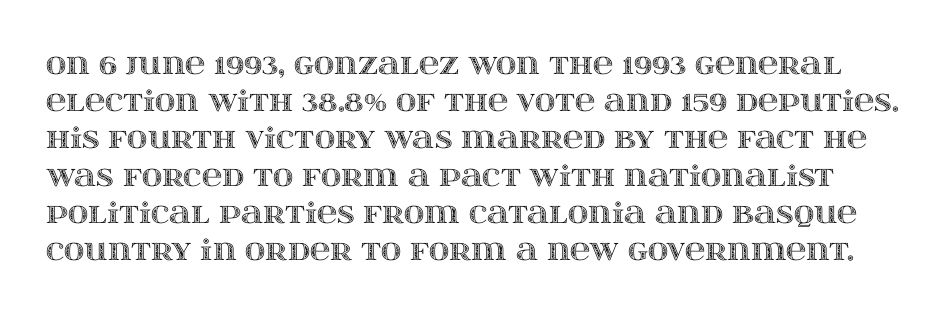
The image shows 28 px wide type, upright; set normal line spacing (1.33x), normal letter spacing, not underlined; a large x-height.
